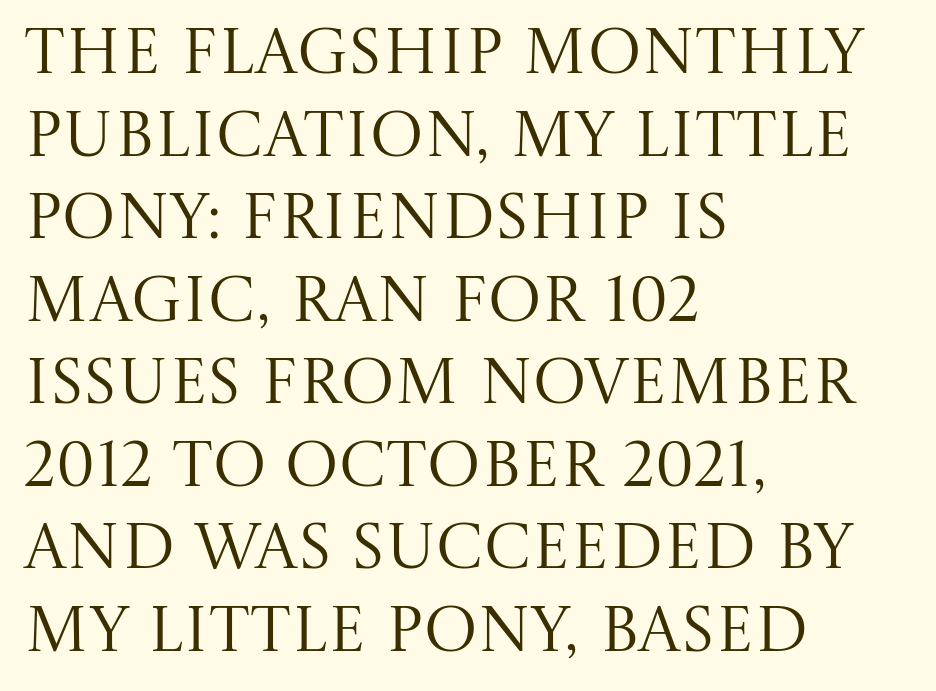
The image shows 64 px regular-weight serif type, upright; set left-aligned, normal line spacing (1.29x), normal letter spacing, not underlined; medium stroke contrast and a large x-height.
